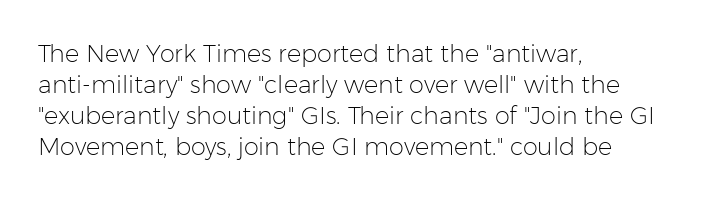
These lines keep a tight, regular rhythm from letter to letter. Notice how descenders clear the ascenders below comfortably — that's standard leading. These lines were composed using upright roman letters. One-word summary of the alignment: left. Nobody drew a line under any word here. The typesetting does not lean heavy: it is not bold.
